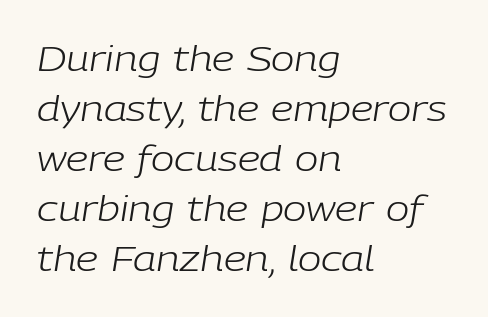
Q: Is the text bold? A: No.
Q: Is the text italic (slanted)? A: Yes, it leans right by about 9 degrees.
Q: Is the text underlined? A: No.
Q: How is the paragraph aligned? A: Left-aligned.
Q: Is the spacing between letters normal or unusually wide? A: Normal.
Q: Is the spacing between lines tight, normal or loose? A: Normal.
Q: Width (condensed, normal, or wide)? A: Normal.
Q: Stroke contrast? A: Low.
Q: x-height? A: Medium.
Q: Monospaced? A: No.
